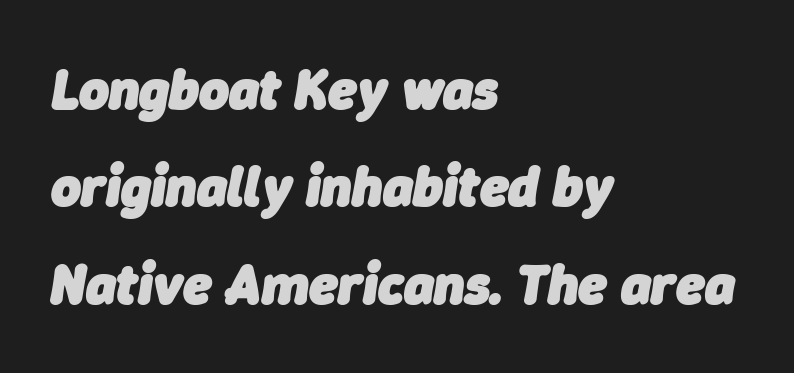
The image shows 57 px heavy type, italic (leaning right); set left-aligned, line spacing 1.71x, normal letter spacing, not underlined; low stroke contrast and a medium x-height.
